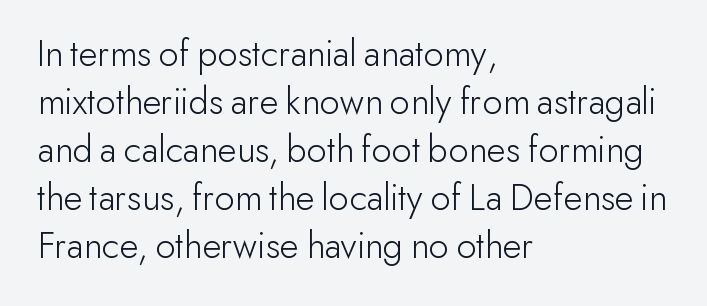
{"serif": "no", "italic": "no", "bold": "no", "weight": "light", "width": "normal", "stroke_contrast": "low", "x_height": "small", "monospaced": "no", "underline": "no", "align": "left", "line_spacing_ratio": 1.23, "letter_spacing": "normal", "letter_spacing_em": 0.0, "glyph_px": 39}
